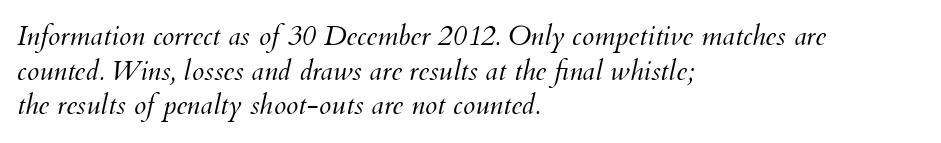
Words appear dense and cohesive because spacing is normal. Type without underlining. Each stroke keeps to a modest, everyday thickness or less. Note the varied advance widths — an 'i' is clearly narrower than an 'm'. Which margin do the lines hug? The left one — the right edge is uneven. The whole block is typeset with a tilt.
